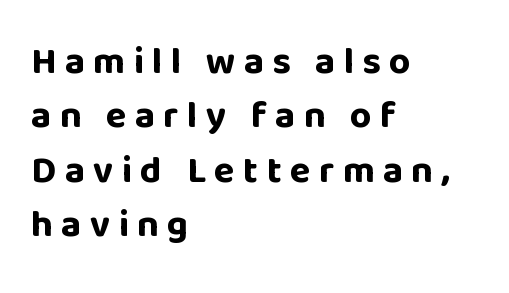
{"serif": "no", "italic": "no", "bold": "yes", "weight": "bold", "width": "normal", "stroke_contrast": "low", "x_height": "large", "monospaced": "no", "underline": "no", "align": "left", "line_spacing": "normal", "line_spacing_ratio": 1.43, "letter_spacing": "wide", "letter_spacing_em": 0.22, "glyph_px": 38}
